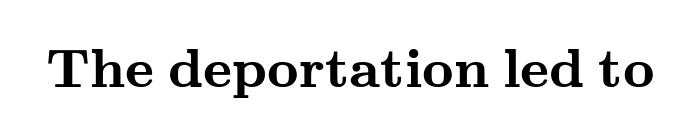
Q: Is the text bold? A: Yes.
Q: Is the text italic (slanted)? A: No, it is upright.
Q: Is the typeface a serif or a sans-serif typeface? A: Serif.
Q: Is the text underlined? A: No.
Q: Is the spacing between letters normal or unusually wide? A: Normal.
Q: Width (condensed, normal, or wide)? A: Wide.
Q: Stroke contrast? A: Medium.
Q: x-height? A: Small.
Q: Monospaced? A: No.
